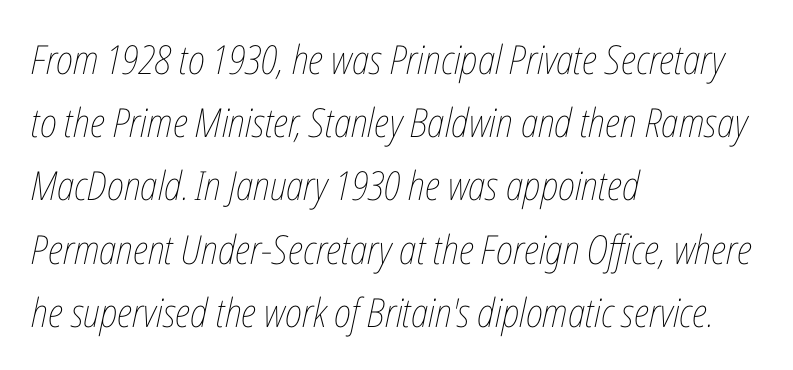
{"italic": "yes", "lean": "right", "slant_degrees": 12, "bold": "no", "weight": "thin", "width": "condensed", "stroke_contrast": "low", "x_height": "medium", "monospaced": "no", "underline": "no", "align": "left", "line_spacing": "normal", "line_spacing_ratio": 1.58, "letter_spacing": "normal", "letter_spacing_em": 0.0, "glyph_px": 40}
